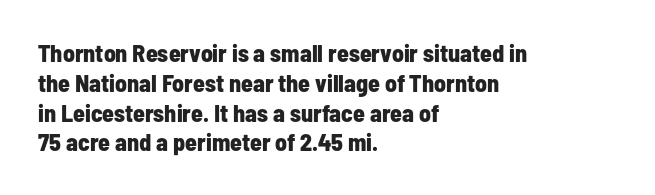
{"italic": "no", "bold": "yes", "underline": "no", "align": "left", "line_spacing_ratio": 1.24, "letter_spacing": "normal", "letter_spacing_em": 0.0, "glyph_px": 24}
